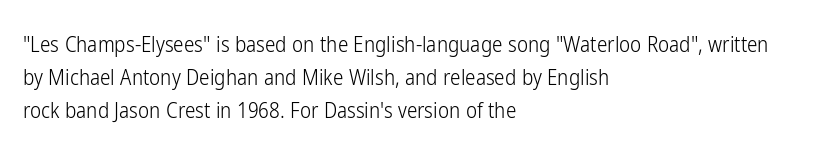
No italicization has been applied; the sample stays upright. This rendering features lettering with no underline. Summary of weight: not heavy and not bold. The typesetter chose a ragged-right arrangement here. The vertical gap from one line to the next is medium.
